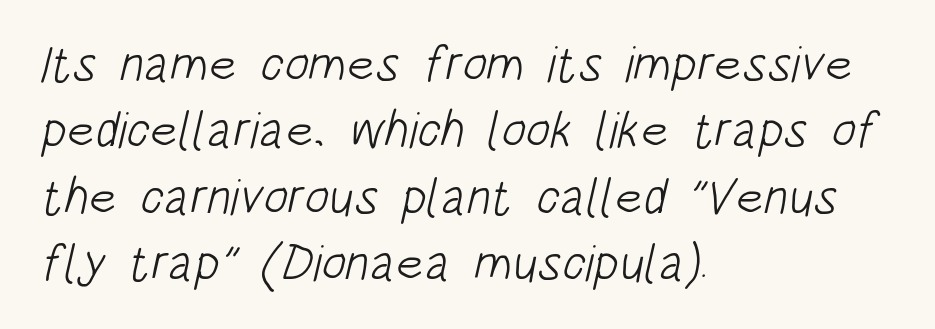
{"serif": "no", "bold": "no", "weight": "light", "width": "condensed", "stroke_contrast": "low", "x_height": "large", "monospaced": "no", "underline": "no", "align": "left", "line_spacing": "normal", "line_spacing_ratio": 1.3, "letter_spacing": "normal", "letter_spacing_em": 0.0, "glyph_px": 51}
